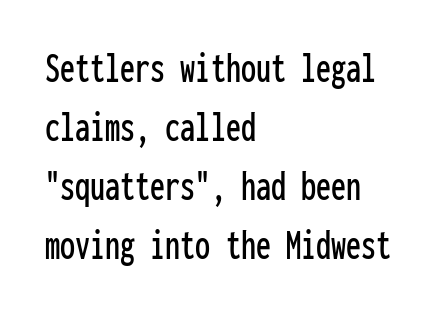
Each new line begins a customary step beneath the previous one. Check where the strokes stop: nothing finishes them off — pure sans. No extra tracking has been applied to these lines. Note the uniform advance width — an 'i' takes as much space as an 'm'. The lettering stays uniformly vertical, giving the passage a roman look. Each line starts at the same left margin while the right side varies.
